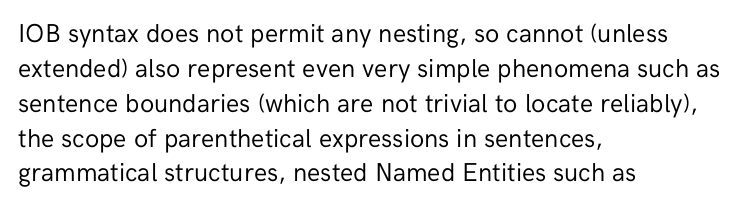
The strip under each line holds only bare page. Short note: letters normally spaced. The axis of the letterforms is exactly vertical. Line spacing here is normal. The rendering anchors every line to the left-hand side.
